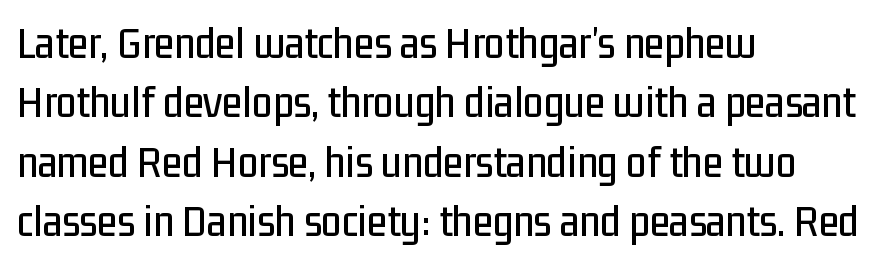
{"serif": "no", "italic": "no", "width": "condensed", "stroke_contrast": "low", "x_height": "medium", "monospaced": "no", "underline": "no", "align": "left", "line_spacing": "normal", "line_spacing_ratio": 1.29, "letter_spacing": "normal", "letter_spacing_em": 0.0, "glyph_px": 46}
